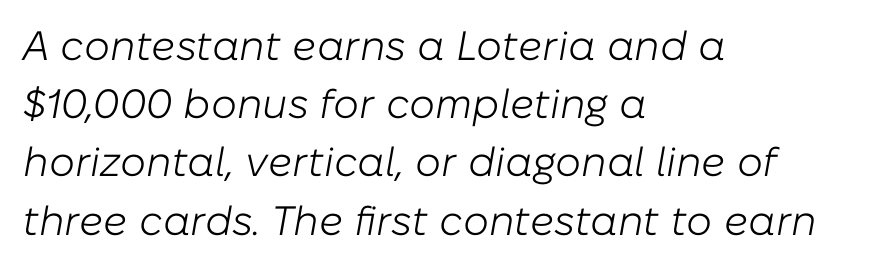
The image shows 41 px light type, italic (leaning right); set left-aligned, normal line spacing (1.42x), normal letter spacing, not underlined; low stroke contrast and a medium x-height.
